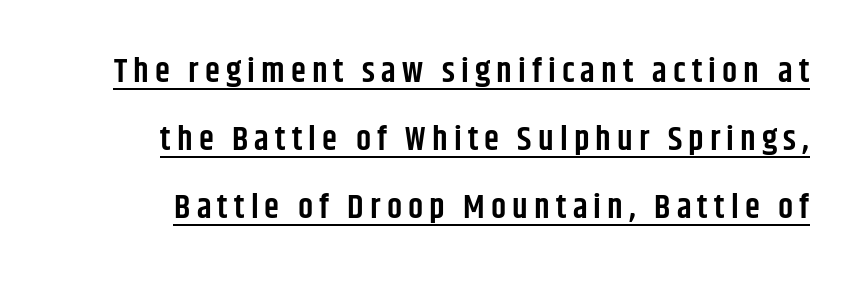
Glance below the letters and you will spot a drawn line. What kind of face is this? One without serifs — a sans. The space between consecutive lines is lavish. Notice the strokes are somewhat thickened but not fully heavy: this is a semibold. The type sits square on the baseline with zero lean.
